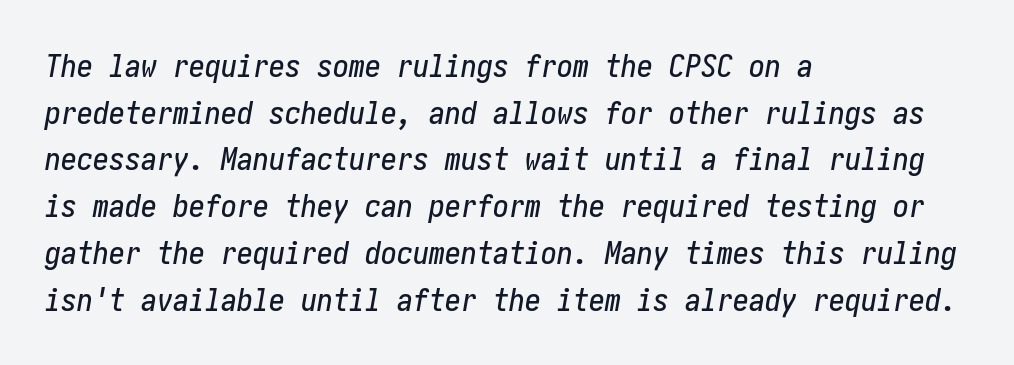
Short and long lines alike share a common starting point at left. Has an underline been added? It has not. The vertical gap from one line to the next is medium. The font's italic variant was chosen for this text. The letterforms sit shoulder to shoulder at normal distance.
